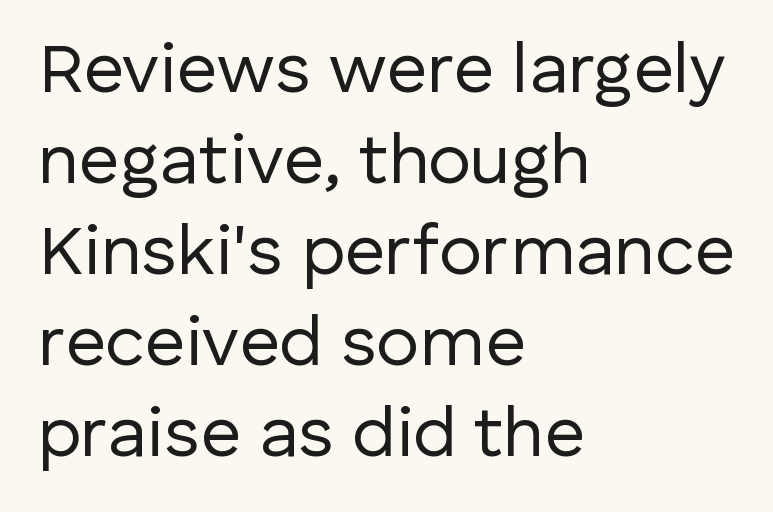
The image shows 71 px regular-weight sans-serif type, upright; set left-aligned, normal line spacing (1.28x), normal letter spacing, not underlined; low stroke contrast and a medium x-height.
